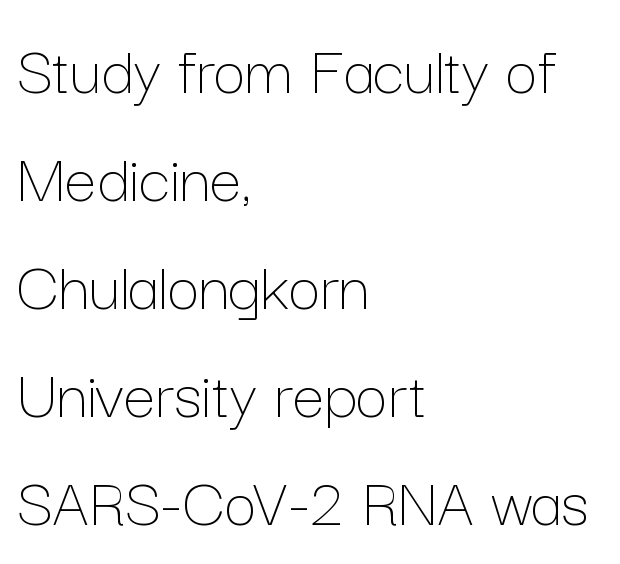
Q: Is the text bold? A: No.
Q: Is the text italic (slanted)? A: No, it is upright.
Q: Is the text underlined? A: No.
Q: How is the paragraph aligned? A: Left-aligned.
Q: Is the spacing between letters normal or unusually wide? A: Normal.
Q: Is the spacing between lines tight, normal or loose? A: Normal.
Q: Width (condensed, normal, or wide)? A: Normal.
Q: Stroke contrast? A: Low.
Q: x-height? A: Medium.
Q: Monospaced? A: No.
